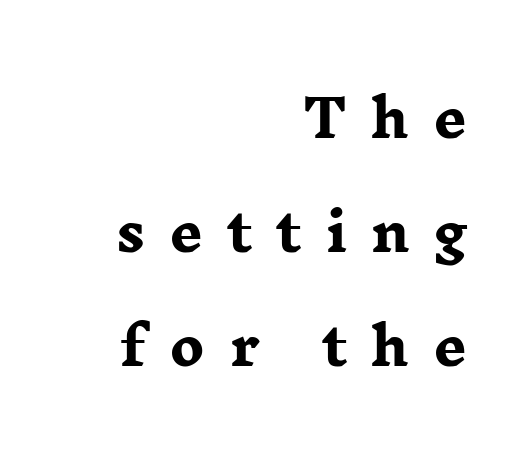
{"serif": "yes", "italic": "no", "bold": "yes", "weight": "heavy", "width": "wide", "stroke_contrast": "low", "x_height": "medium", "monospaced": "no", "underline": "no", "align": "right", "line_spacing": "loose", "line_spacing_ratio": 2.19, "letter_spacing": "wide", "letter_spacing_em": 0.46, "glyph_px": 52}
